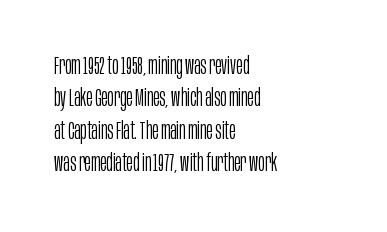
{"italic": "no", "bold": "no", "underline": "no", "align": "left", "line_spacing": "normal", "line_spacing_ratio": 1.35, "letter_spacing": "normal", "letter_spacing_em": 0.0, "glyph_px": 24}
